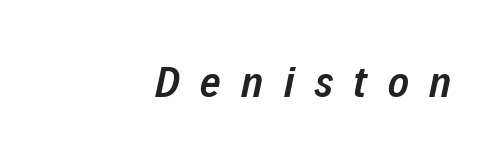
{"italic": "yes", "lean": "right", "slant_degrees": 12, "bold": "semi", "weight": "semibold", "width": "condensed", "stroke_contrast": "low", "x_height": "medium", "monospaced": "no", "underline": "no", "align": "right", "letter_spacing": "wide", "letter_spacing_em": 0.47, "glyph_px": 44}
